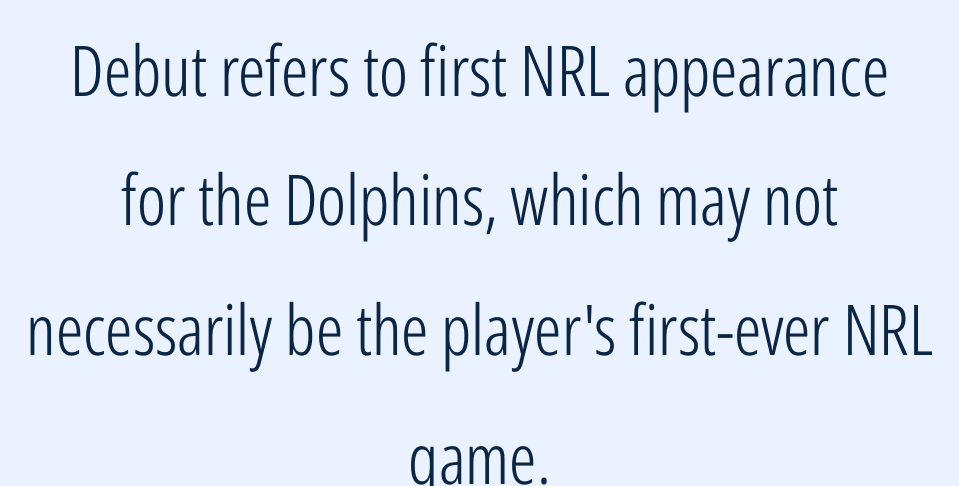
{"serif": "no", "italic": "no", "bold": "no", "weight": "light", "width": "condensed", "stroke_contrast": "low", "x_height": "medium", "monospaced": "no", "underline": "no", "align": "center", "line_spacing_ratio": 1.85, "letter_spacing": "normal", "letter_spacing_em": 0.0, "glyph_px": 70}
